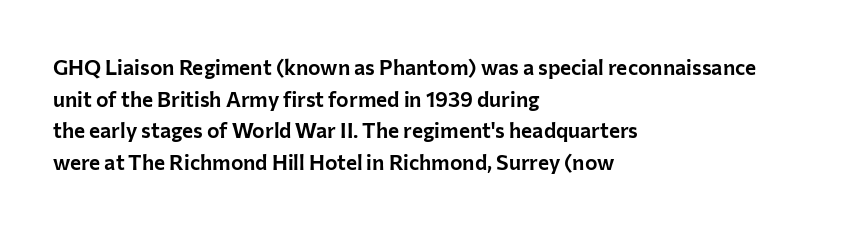
The image shows 21 px text type, upright; set left-aligned, normal line spacing (1.51x), normal letter spacing, not underlined.
